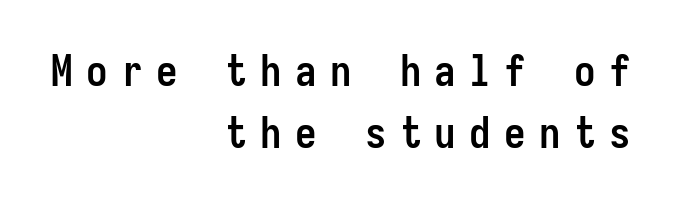
Q: Is the text bold? A: Yes.
Q: Is the text italic (slanted)? A: No, it is upright.
Q: Is the typeface a serif or a sans-serif typeface? A: Sans-serif.
Q: Is the text underlined? A: No.
Q: How is the paragraph aligned? A: Right-aligned.
Q: Is the spacing between letters normal or unusually wide? A: Unusually wide.
Q: Is the spacing between lines tight, normal or loose? A: Normal.
Q: Width (condensed, normal, or wide)? A: Condensed.
Q: Stroke contrast? A: Low.
Q: x-height? A: Medium.
Q: Monospaced? A: Yes.
